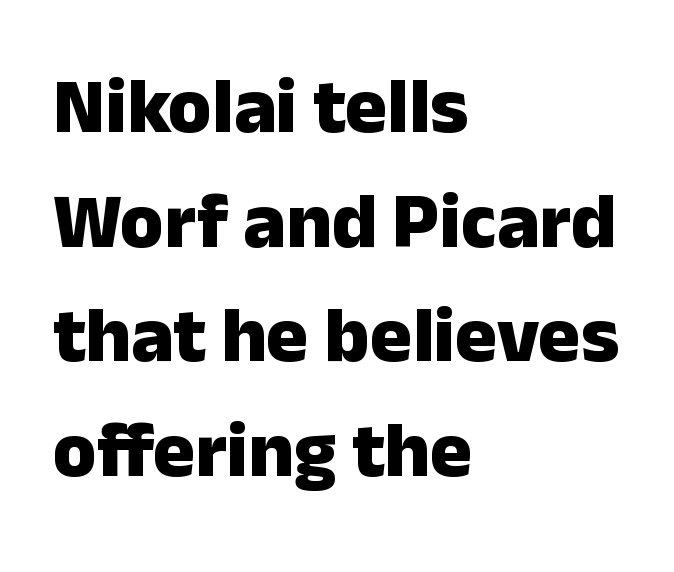
The image shows 79 px heavy sans-serif type, upright; set left-aligned, normal line spacing (1.45x), normal letter spacing, not underlined; low stroke contrast and a medium x-height.
